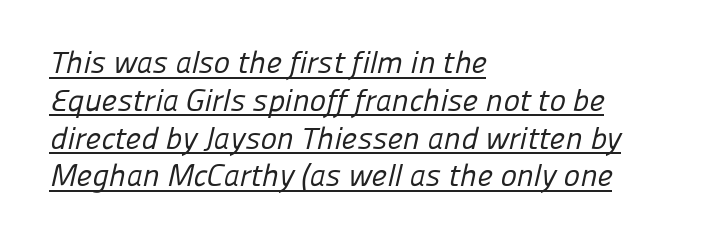
Q: Is the text bold? A: No.
Q: Is the typeface a serif or a sans-serif typeface? A: Sans-serif.
Q: Is the text underlined? A: Yes.
Q: How is the paragraph aligned? A: Left-aligned.
Q: Is the spacing between letters normal or unusually wide? A: Normal.
Q: Width (condensed, normal, or wide)? A: Normal.
Q: Stroke contrast? A: Low.
Q: x-height? A: Medium.
Q: Monospaced? A: No.
